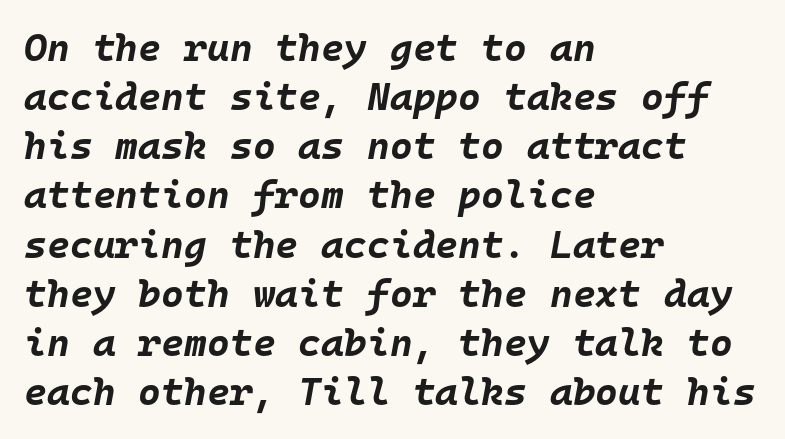
The image shows 39 px bold type, italic (leaning right), monospaced; set left-aligned, normal line spacing (1.26x), normal letter spacing, not underlined; low stroke contrast and a large x-height.
